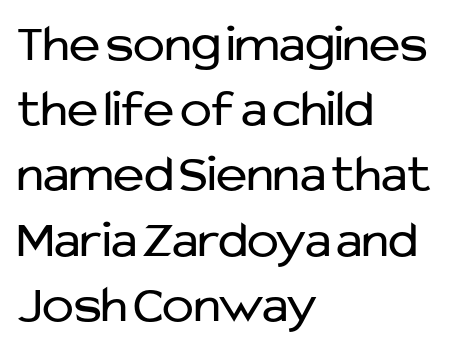
The image shows 53 px regular-weight sans-serif type, upright; set left-aligned, line spacing 1.23x, normal letter spacing, not underlined; low stroke contrast and a medium x-height.
